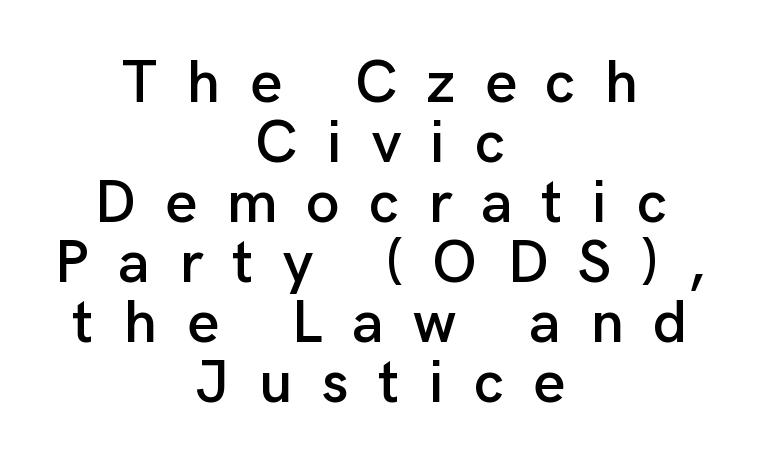
Rule under the text: the space is simply empty. Quick note: interline space is minimal. Visually the block forms a symmetrical silhouette, jagged on both flanks. Nope, no serifs anywhere on these letters.
